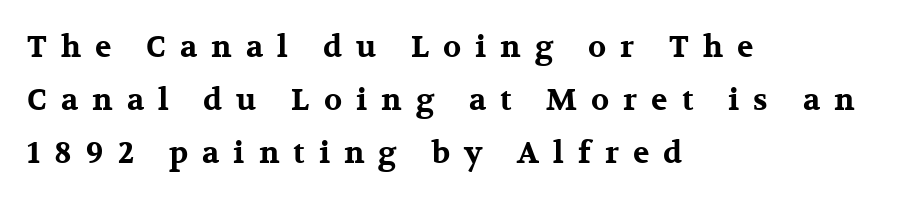
{"serif": "yes", "italic": "no", "bold": "yes", "weight": "bold", "width": "wide", "stroke_contrast": "medium", "x_height": "medium", "monospaced": "no", "underline": "no", "align": "left", "line_spacing_ratio": 1.76, "letter_spacing": "wide", "letter_spacing_em": 0.47, "glyph_px": 30}
